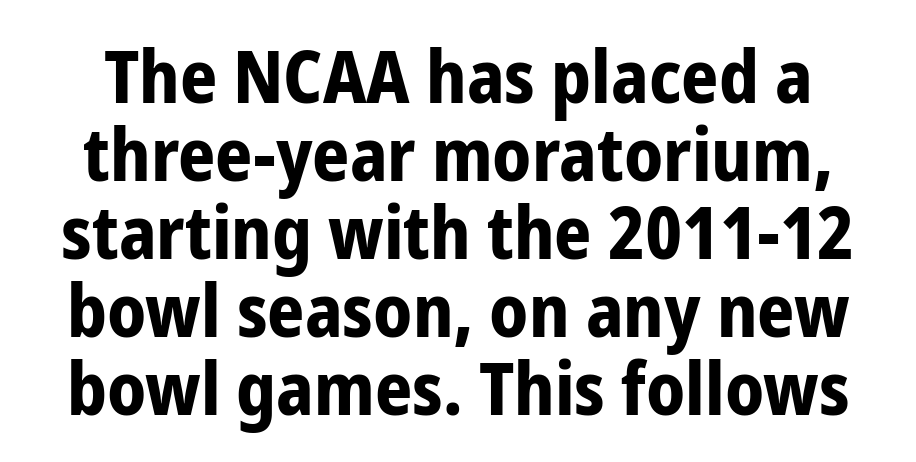
Tall strokes in this sample are plumb rather than angled. There is no visible air inserted between adjacent glyphs. This sample trades vertical openness for compactness between lines. Heavy, bold letterforms.
